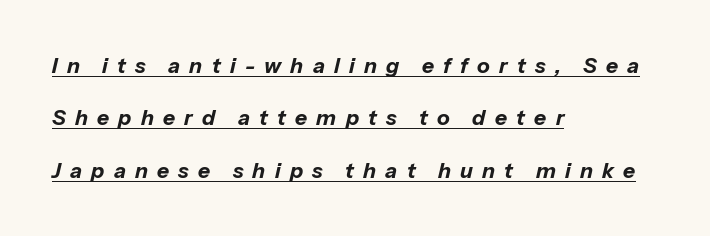
{"italic": "yes", "lean": "right", "slant_degrees": 13, "bold": "yes", "underline": "yes", "align": "left", "line_spacing": "loose", "line_spacing_ratio": 2.49, "letter_spacing": "wide", "letter_spacing_em": 0.44, "glyph_px": 21}
